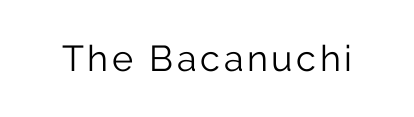
The image shows 36 px light sans-serif type, upright; set not underlined; low stroke contrast and a medium x-height.
